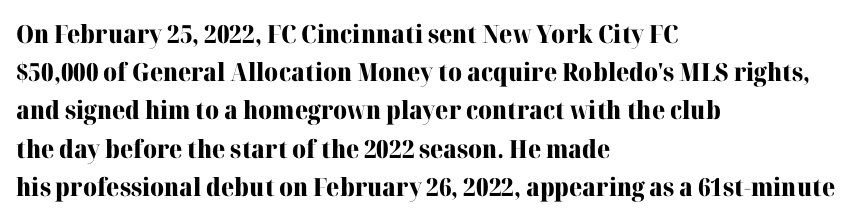
The image shows 25 px bold type, upright; set left-aligned, normal line spacing (1.53x), normal letter spacing, not underlined.
